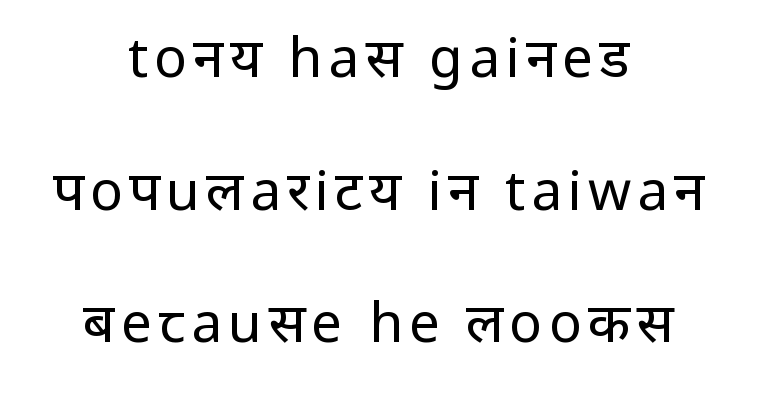
{"serif": "no", "italic": "no", "bold": "no", "weight": "regular", "width": "normal", "stroke_contrast": "low", "x_height": "medium", "monospaced": "no", "underline": "no", "align": "center", "line_spacing": "loose", "line_spacing_ratio": 2.41, "glyph_px": 55}
